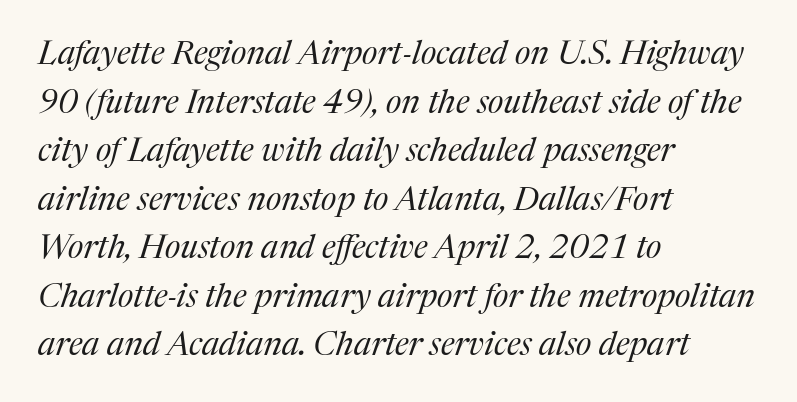
{"serif": "yes", "italic": "yes", "lean": "right", "slant_degrees": 17, "bold": "no", "weight": "regular", "width": "normal", "stroke_contrast": "medium", "x_height": "medium", "monospaced": "no", "underline": "no", "align": "left", "line_spacing": "normal", "line_spacing_ratio": 1.47, "letter_spacing": "normal", "letter_spacing_em": 0.0, "glyph_px": 33}
